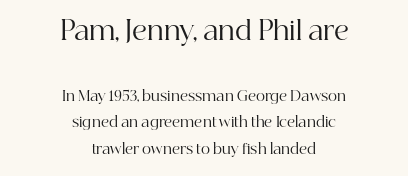
Q: Is the text bold? A: No.
Q: Is the text italic (slanted)? A: No, it is upright.
Q: Is the text underlined? A: No.
Q: How is the paragraph aligned? A: Centered.
Q: Is the spacing between letters normal or unusually wide? A: Normal.
Q: Which block of text is set in a larger size, the first (top) or the second (bottom)? A: The first (top) one.
